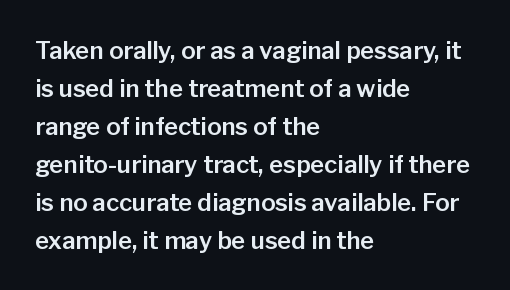
The specimen omits any rule beneath the text block's lines. Alignment: flush left. Italic? Not at all — the glyphs are vertical. The lines sit at an ordinary, default distance from one another. You could call the tracking neutral — neither tight nor loose.
